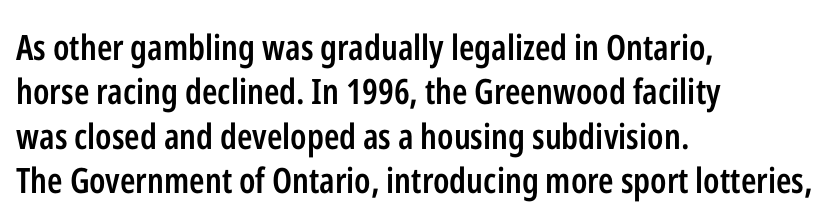
Q: Is the text bold? A: Semi-bold.
Q: Is the text italic (slanted)? A: No, it is upright.
Q: Is the typeface a serif or a sans-serif typeface? A: Sans-serif.
Q: Is the text underlined? A: No.
Q: How is the paragraph aligned? A: Left-aligned.
Q: Is the spacing between letters normal or unusually wide? A: Normal.
Q: Is the spacing between lines tight, normal or loose? A: Normal.
Q: Width (condensed, normal, or wide)? A: Condensed.
Q: Stroke contrast? A: Low.
Q: x-height? A: Medium.
Q: Monospaced? A: No.
